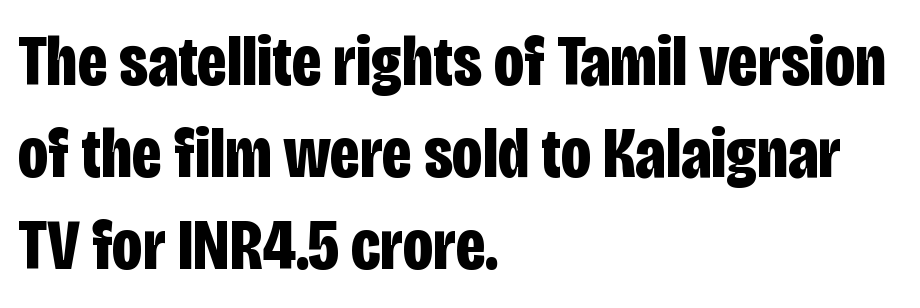
You can tell from the bare stems that sans-serif type was used. This rendering features lettering with no underline. The letters stand straight up with perfectly vertical stems. The characters look thick and weighty, a clear bold.
